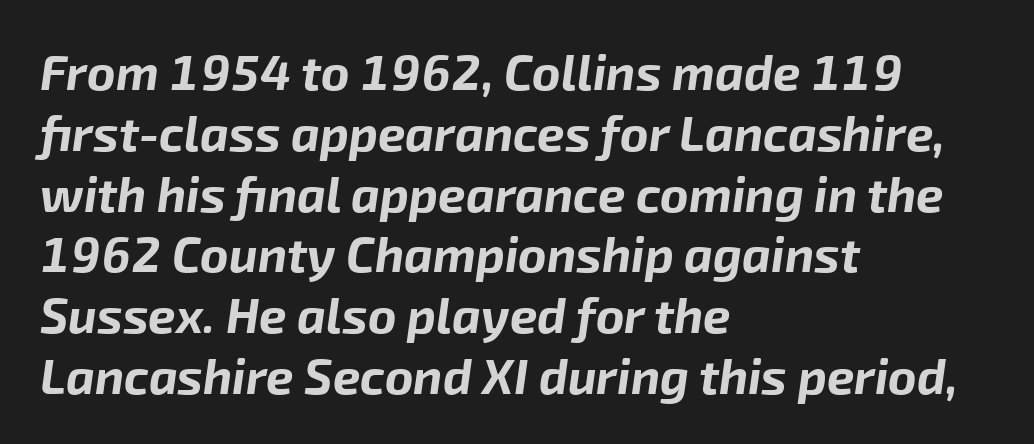
This sample has the flowing, uneven cadence of proportional lettering. Students, note that the glyphs here touch the page at normal intervals. The passage shown is emphatically bold. Is the type slanted? Yes — the strokes lean at a clear angle.
